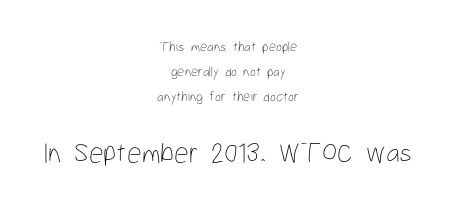
The image shows 29 px thin, condensed type, upright; set centered, line spacing 1.8x, normal letter spacing, not underlined; the second (bottom) block is 2.07x larger; low stroke contrast and a medium x-height.
